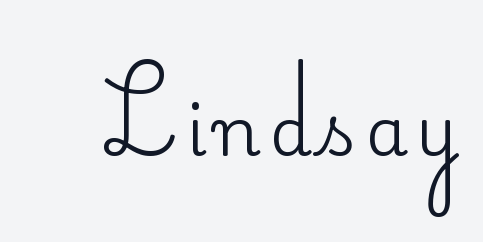
Observe the serifs anchoring each vertical stroke in this sample. Beneath every word, the page is bare. These lines are rendered in a variable-pitch font. Designer's note — italics off, roman on.
